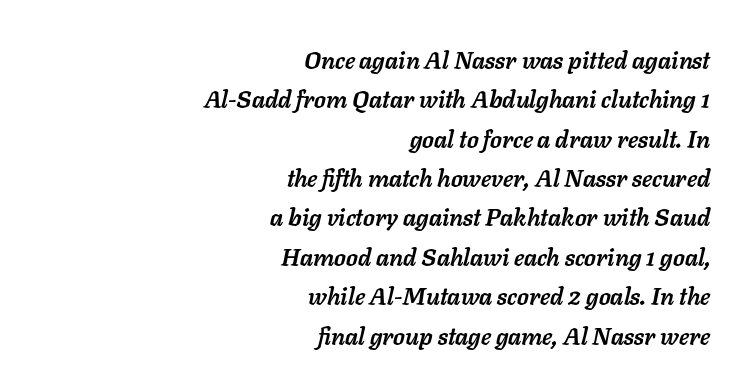
Q: Is the text bold? A: Yes.
Q: Is the text italic (slanted)? A: Yes, it leans right by about 11 degrees.
Q: Is the text underlined? A: No.
Q: How is the paragraph aligned? A: Right-aligned.
Q: Is the spacing between letters normal or unusually wide? A: Normal.
Q: Is the spacing between lines tight, normal or loose? A: Normal.
